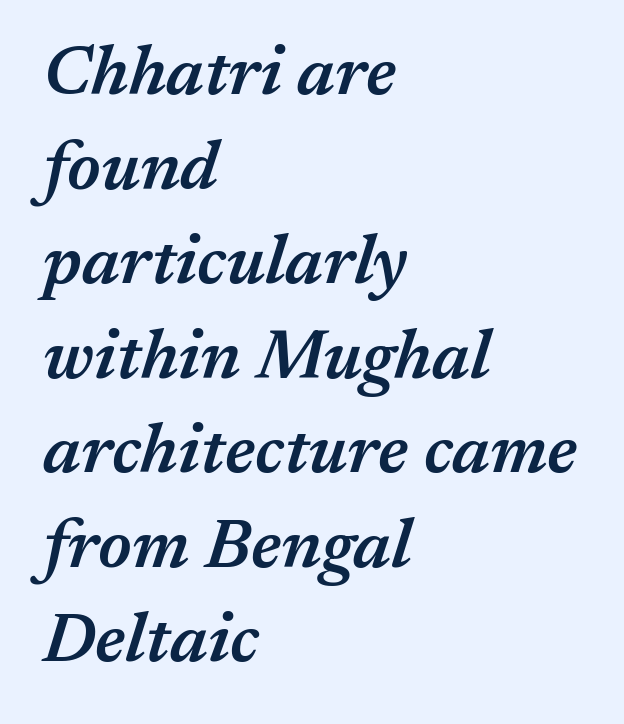
Summary of vertical rhythm: regular, with standard interline spacing. Is the block centered? No — it sits flush against the left margin. Is the type slanted? Yes — the strokes lean at a clear angle. Do the characters align in a grid? No, the font is proportional.
